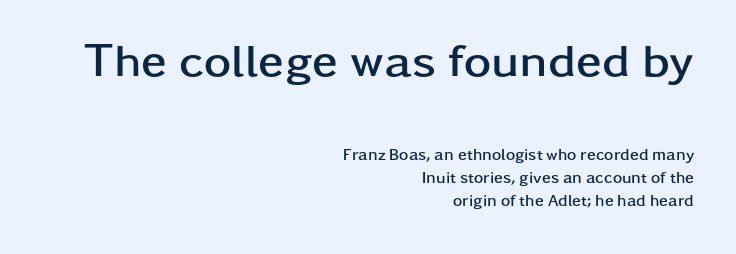
{"serif": "no", "italic": "no", "bold": "yes", "weight": "semibold", "width": "wide", "stroke_contrast": "low", "x_height": "medium", "monospaced": "no", "underline": "no", "align": "right", "line_spacing": "normal", "line_spacing_ratio": 1.45, "letter_spacing": "normal", "letter_spacing_em": 0.0, "larger_block": "first", "size_ratio": 2.94, "glyph_px": 47}
